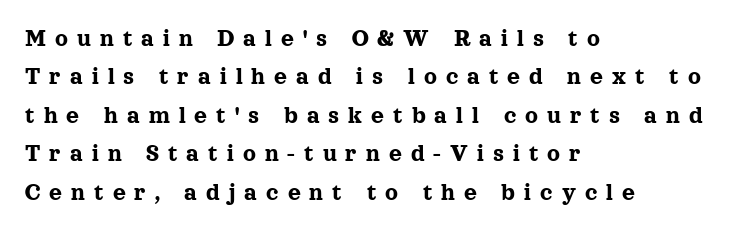
The image shows 25 px text type, upright; set left-aligned, normal line spacing (1.54x), unusually wide letter spacing (+0.36 em), not underlined.
